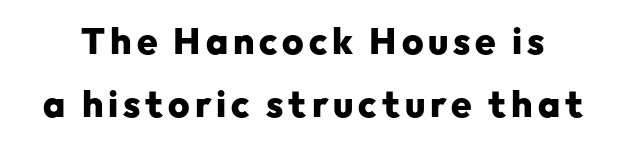
Q: Is the text bold? A: Yes.
Q: Is the text italic (slanted)? A: No, it is upright.
Q: Is the typeface a serif or a sans-serif typeface? A: Sans-serif.
Q: Is the text underlined? A: No.
Q: Is the spacing between lines tight, normal or loose? A: Normal.
Q: Width (condensed, normal, or wide)? A: Normal.
Q: Stroke contrast? A: Low.
Q: x-height? A: Medium.
Q: Monospaced? A: No.
